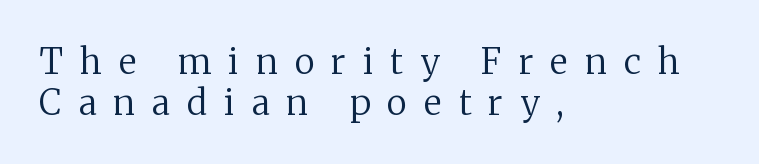
{"serif": "yes", "italic": "no", "bold": "no", "weight": "regular", "width": "normal", "stroke_contrast": "medium", "x_height": "medium", "monospaced": "no", "underline": "no", "align": "left", "line_spacing_ratio": 1.17, "letter_spacing": "wide", "letter_spacing_em": 0.49, "glyph_px": 35}
